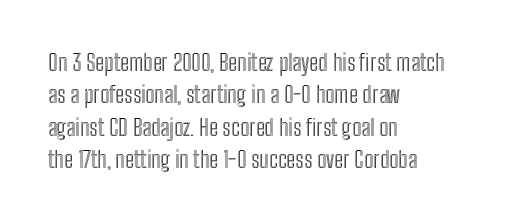
Rule under the text: the space is simply empty. Glyph-to-glyph distance matches everyday printed text. This block has exactly the height ordinary leading produces. Every character sits straight up, as roman type does. Teacher's note: observe the even left margin — that is flush-left alignment.
